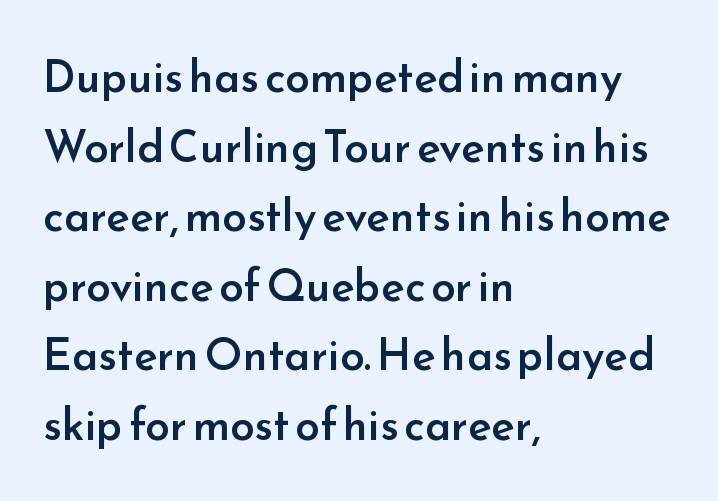
Q: Is the text bold? A: Semi-bold.
Q: Is the text italic (slanted)? A: No, it is upright.
Q: Is the typeface a serif or a sans-serif typeface? A: Sans-serif.
Q: Is the text underlined? A: No.
Q: How is the paragraph aligned? A: Left-aligned.
Q: Is the spacing between letters normal or unusually wide? A: Normal.
Q: Is the spacing between lines tight, normal or loose? A: Normal.
Q: Width (condensed, normal, or wide)? A: Normal.
Q: Stroke contrast? A: Low.
Q: x-height? A: Small.
Q: Monospaced? A: No.
